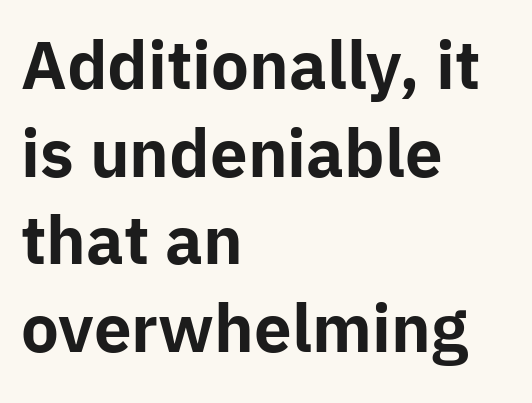
{"serif": "no", "italic": "no", "bold": "yes", "weight": "bold", "width": "normal", "stroke_contrast": "low", "x_height": "medium", "monospaced": "no", "underline": "no", "align": "left", "line_spacing": "normal", "line_spacing_ratio": 1.37, "letter_spacing": "normal", "letter_spacing_em": 0.0, "glyph_px": 64}
